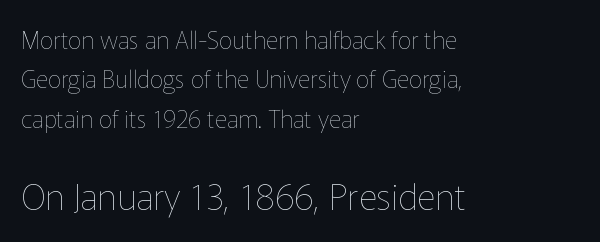
{"italic": "no", "bold": "no", "weight": "thin", "width": "normal", "stroke_contrast": "low", "x_height": "medium", "monospaced": "no", "underline": "no", "align": "left", "line_spacing": "normal", "line_spacing_ratio": 1.64, "letter_spacing": "normal", "letter_spacing_em": 0.0, "larger_block": "second", "size_ratio": 1.5, "glyph_px": 36}
